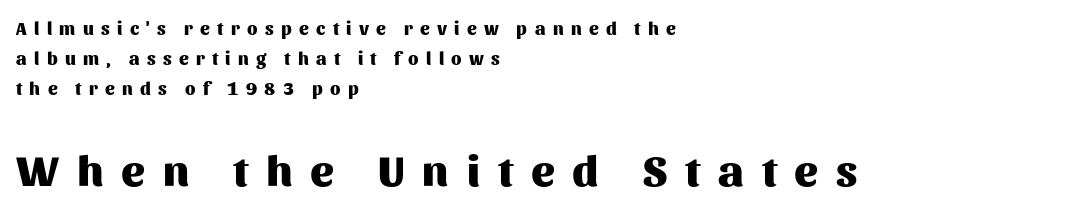
{"serif": "no", "italic": "no", "bold": "yes", "weight": "heavy", "width": "normal", "stroke_contrast": "medium", "x_height": "medium", "monospaced": "no", "underline": "no", "align": "left", "line_spacing": "normal", "line_spacing_ratio": 1.66, "letter_spacing": "wide", "letter_spacing_em": 0.41, "larger_block": "second", "size_ratio": 2.44, "glyph_px": 44}
